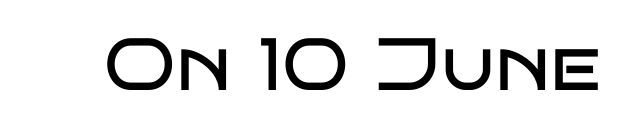
The image shows 74 px regular-weight, wide sans-serif type, upright; set normal letter spacing, not underlined; low stroke contrast and a large x-height.
